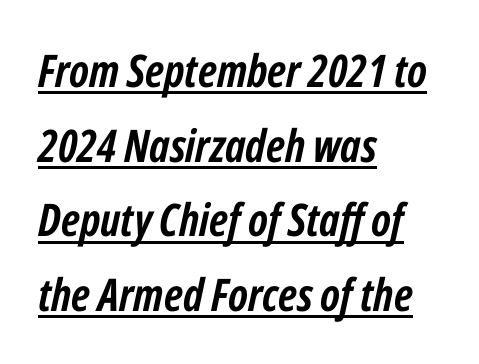
The image shows 45 px semibold, condensed type, italic (leaning right); set left-aligned, normal line spacing (1.66x), normal letter spacing, underlined; low stroke contrast and a medium x-height.
